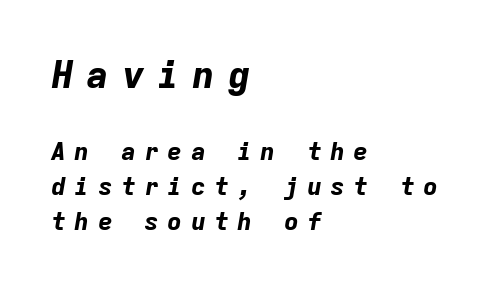
{"italic": "yes", "lean": "right", "slant_degrees": 9, "bold": "yes", "weight": "bold", "width": "normal", "stroke_contrast": "low", "x_height": "medium", "monospaced": "yes", "underline": "no", "align": "left", "line_spacing": "normal", "line_spacing_ratio": 1.41, "letter_spacing": "wide", "letter_spacing_em": 0.33, "larger_block": "first", "size_ratio": 1.52, "glyph_px": 38}
